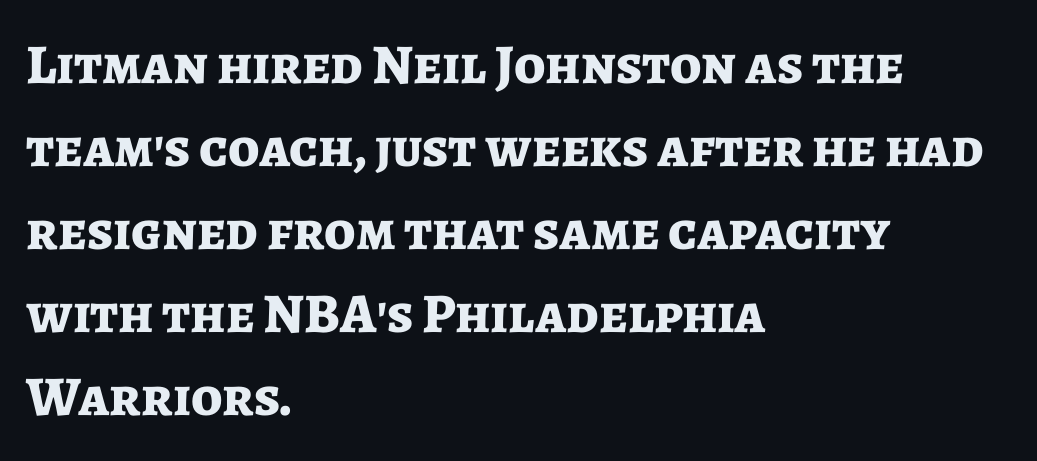
The image shows 56 px bold sans-serif type, upright; set left-aligned, normal line spacing (1.48x), normal letter spacing, not underlined; low stroke contrast and a medium x-height.
